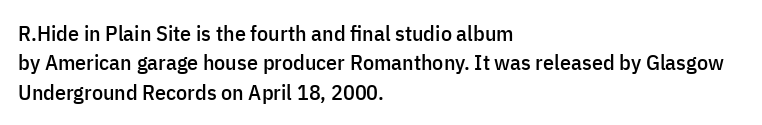
Q: Is the text italic (slanted)? A: No, it is upright.
Q: Is the text underlined? A: No.
Q: How is the paragraph aligned? A: Left-aligned.
Q: Is the spacing between letters normal or unusually wide? A: Normal.
Q: Is the spacing between lines tight, normal or loose? A: Normal.
